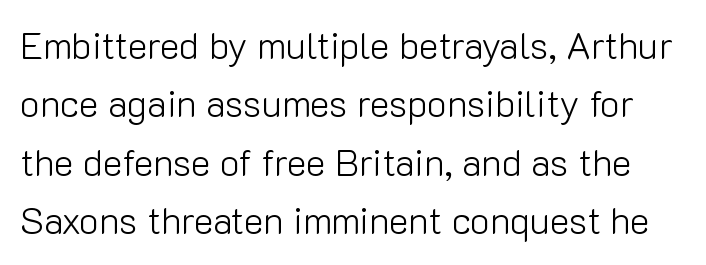
Ordinary non-slanted type is in use. One glance says typical: line gaps are just what's usual. The glyphs are unaccompanied by any horizontal stroke below them. The passage shown is typed in a proportional face where columns would drift. Summary of weight: not heavy and not bold. The gaps between neighbouring characters are ordinary and unremarkable.
